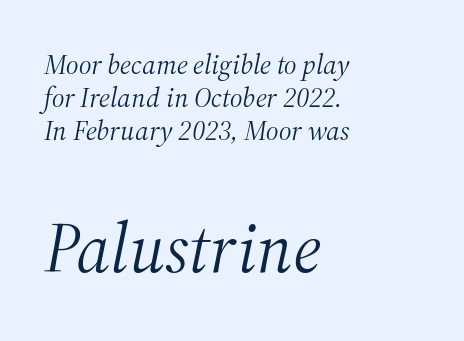
Compared with typical body copy, the letter spacing here is the same. Descenders are the only things crossing below the line. Size contrast runs from small at the top to large at the bottom. These lines stack with their left ends in a neat column.
